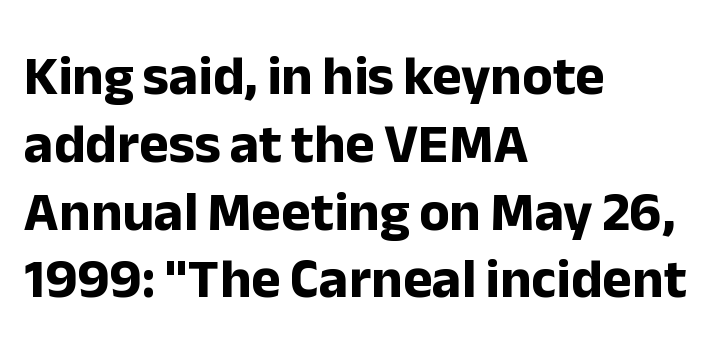
Q: Is the text bold? A: Yes.
Q: Is the text italic (slanted)? A: No, it is upright.
Q: Is the typeface a serif or a sans-serif typeface? A: Sans-serif.
Q: Is the text underlined? A: No.
Q: How is the paragraph aligned? A: Left-aligned.
Q: Is the spacing between letters normal or unusually wide? A: Normal.
Q: Width (condensed, normal, or wide)? A: Normal.
Q: Stroke contrast? A: Low.
Q: x-height? A: Medium.
Q: Monospaced? A: No.
